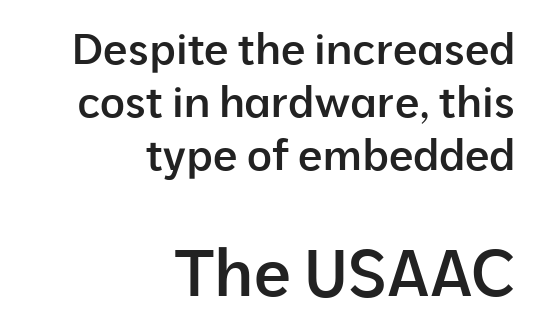
Small over large — that's the arrangement of the two blocks here. Short note: letters normally spaced. A fair bit of extra ink — the face is semibold, not bold. The setting favours the right margin, as signatures and pull-quotes sometimes do.
